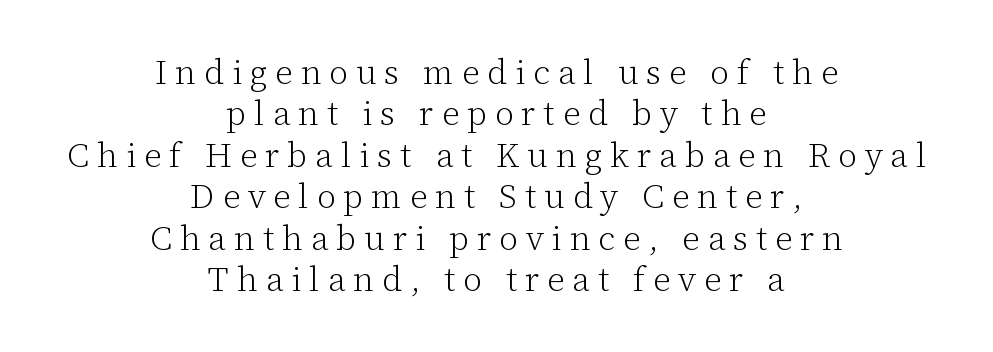
{"serif": "yes", "italic": "no", "bold": "no", "weight": "light", "width": "normal", "stroke_contrast": "low", "x_height": "medium", "monospaced": "no", "underline": "no", "align": "center", "line_spacing_ratio": 1.22, "letter_spacing": "wide", "letter_spacing_em": 0.23, "glyph_px": 34}
